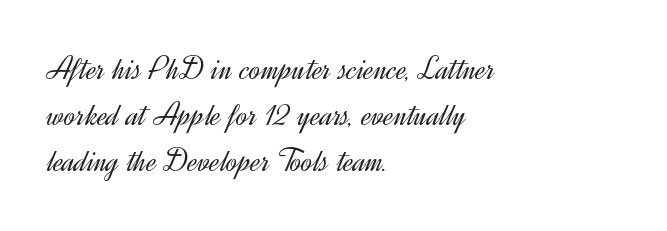
Q: Is the text bold? A: No.
Q: Is the text italic (slanted)? A: Yes.
Q: Is the typeface a serif or a sans-serif typeface? A: Sans-serif.
Q: Is the text underlined? A: No.
Q: How is the paragraph aligned? A: Left-aligned.
Q: Is the spacing between letters normal or unusually wide? A: Normal.
Q: Is the spacing between lines tight, normal or loose? A: Normal.
Q: Width (condensed, normal, or wide)? A: Normal.
Q: x-height? A: Small.
Q: Monospaced? A: No.
